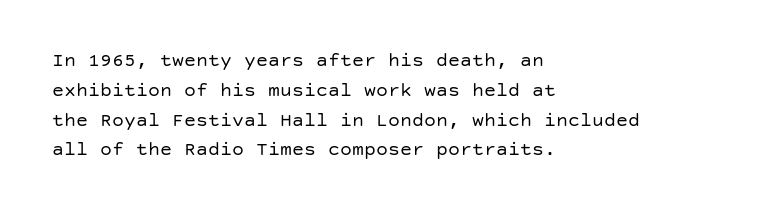
{"italic": "no", "bold": "no", "underline": "no", "align": "left", "line_spacing": "normal", "line_spacing_ratio": 1.49, "letter_spacing": "normal", "letter_spacing_em": 0.0, "glyph_px": 20}
